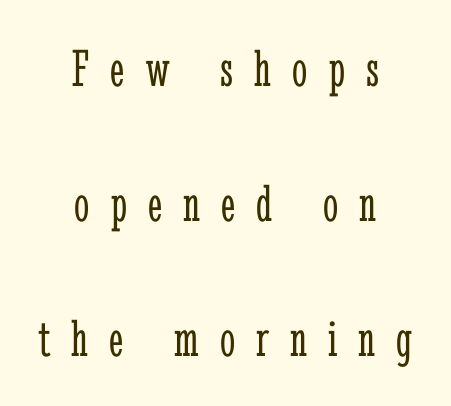
The image shows 54 px light, condensed serif type, upright; set centered, loose line spacing (2.5x), unusually wide letter spacing (+0.39 em), not underlined; low stroke contrast and a medium x-height.
